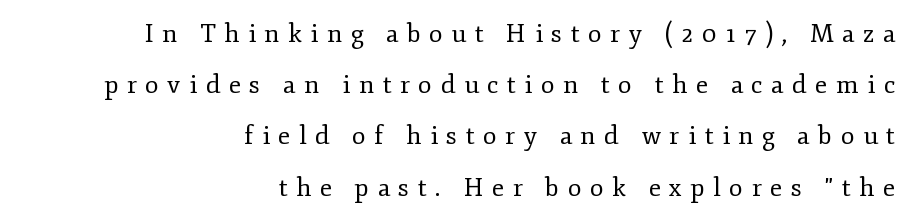
The image shows 25 px text type, upright; set right-aligned, loose line spacing (2.05x), unusually wide letter spacing (+0.34 em), not underlined.
